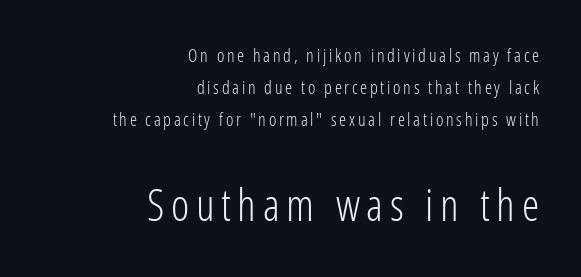
Q: Is the text bold? A: No.
Q: Is the text italic (slanted)? A: No, it is upright.
Q: Is the typeface a serif or a sans-serif typeface? A: Sans-serif.
Q: Is the text underlined? A: No.
Q: How is the paragraph aligned? A: Right-aligned.
Q: Which block of text is set in a larger size, the first (top) or the second (bottom)? A: The second (bottom) one.
Q: Width (condensed, normal, or wide)? A: Condensed.
Q: Stroke contrast? A: Low.
Q: x-height? A: Medium.
Q: Monospaced? A: No.
